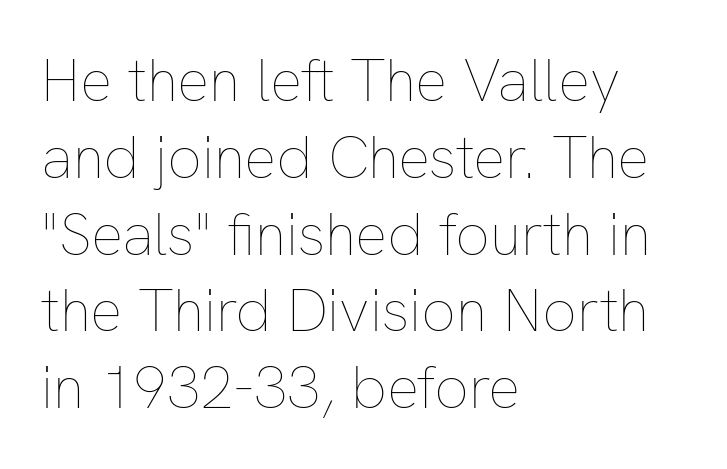
Q: Is the text bold? A: No.
Q: Is the text italic (slanted)? A: No, it is upright.
Q: Is the text underlined? A: No.
Q: How is the paragraph aligned? A: Left-aligned.
Q: Is the spacing between letters normal or unusually wide? A: Normal.
Q: Is the spacing between lines tight, normal or loose? A: Normal.
Q: Width (condensed, normal, or wide)? A: Normal.
Q: Stroke contrast? A: Low.
Q: x-height? A: Medium.
Q: Monospaced? A: No.
